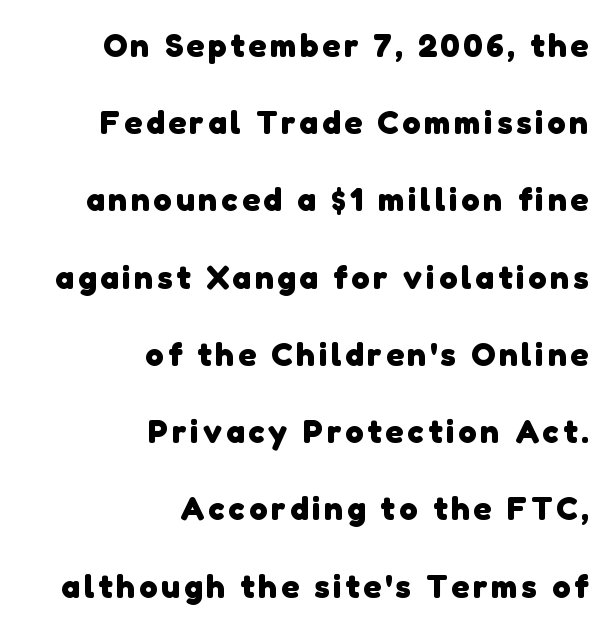
The image shows 33 px heavy sans-serif type; set right-aligned, loose line spacing (2.34x), not underlined; low stroke contrast and a medium x-height.
